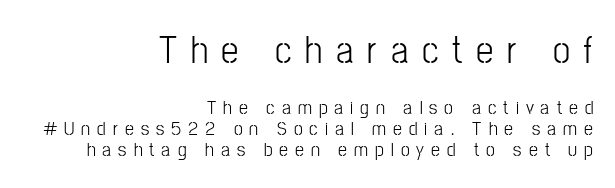
Here the designer chose a conventional face with non-uniform glyph widths. Are there feet on the stems? There aren't — it's a sans. The specimen reads as upright at a glance. Beneath every word, the page is bare.
